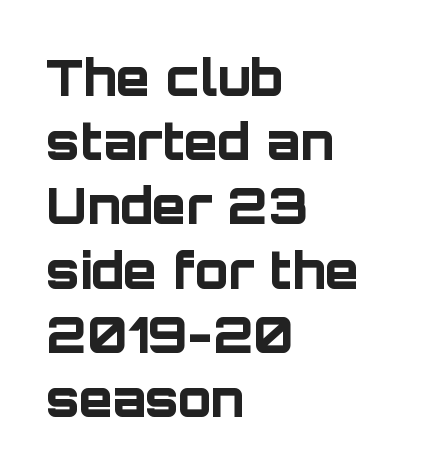
{"serif": "no", "italic": "no", "bold": "yes", "weight": "bold", "width": "normal", "stroke_contrast": "low", "x_height": "large", "monospaced": "no", "underline": "no", "align": "left", "line_spacing": "normal", "line_spacing_ratio": 1.31, "letter_spacing": "normal", "letter_spacing_em": 0.0, "glyph_px": 49}
